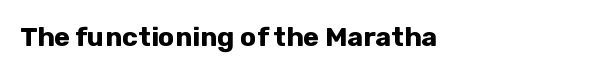
{"italic": "no", "bold": "yes", "underline": "no", "align": "left", "letter_spacing": "normal", "letter_spacing_em": 0.0, "glyph_px": 27}
